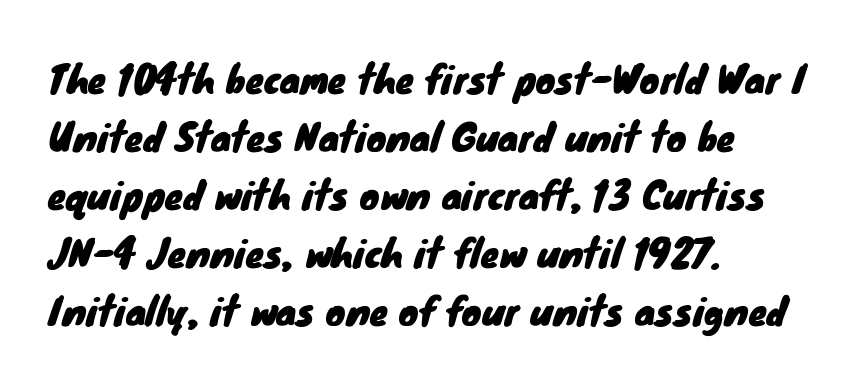
{"serif": "no", "width": "normal", "stroke_contrast": "low", "x_height": "small", "monospaced": "no", "underline": "no", "align": "left", "line_spacing": "normal", "line_spacing_ratio": 1.57, "letter_spacing": "normal", "letter_spacing_em": 0.0, "glyph_px": 37}
